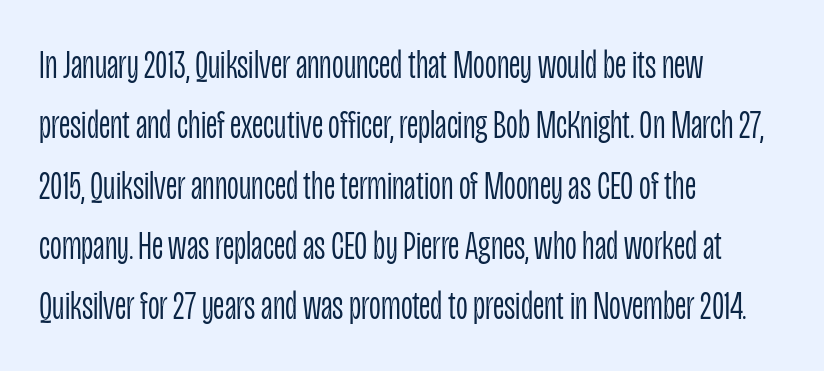
You can tell it's not italic because the verticals are truly vertical. Heft: none added — not bold. Has an underline been added? It has not. Students, note that the glyphs here touch the page at normal intervals.
